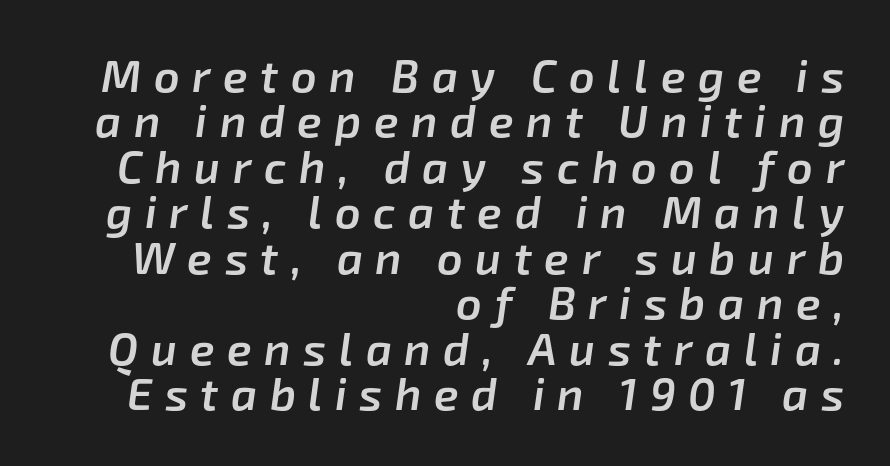
The whole block is typeset with a tilt. Think of a printed novel: that variable character pitch is what you see here. Inter-character spacing is expanded well beyond the font's built-in metrics. Descenders hang freely into open space. The paragraph shown leans on its right margin. One glance says dense: line gaps are narrower than usual.
